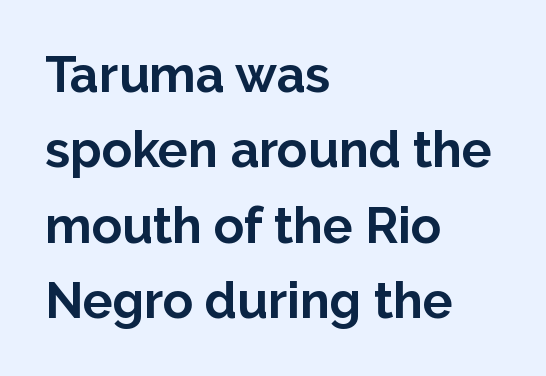
{"serif": "no", "italic": "no", "bold": "yes", "weight": "bold", "width": "normal", "stroke_contrast": "low", "x_height": "medium", "monospaced": "no", "underline": "no", "align": "left", "line_spacing": "normal", "line_spacing_ratio": 1.51, "letter_spacing": "normal", "letter_spacing_em": 0.0, "glyph_px": 50}
